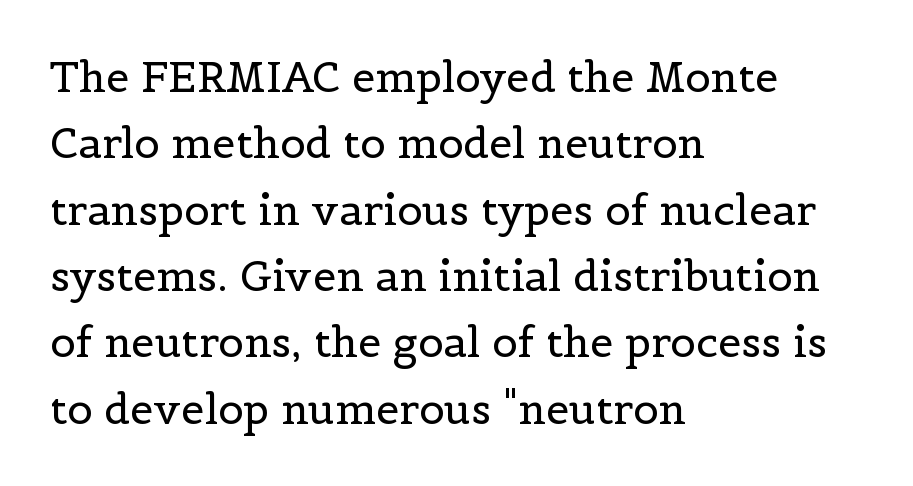
The passage shown is typeset with a serif family. The letters sit at their default tracking, neither squeezed nor spread. The letters stand straight up with perfectly vertical stems. The rag falls on the right side of this text block. The vertical gap from one line to the next is medium.
